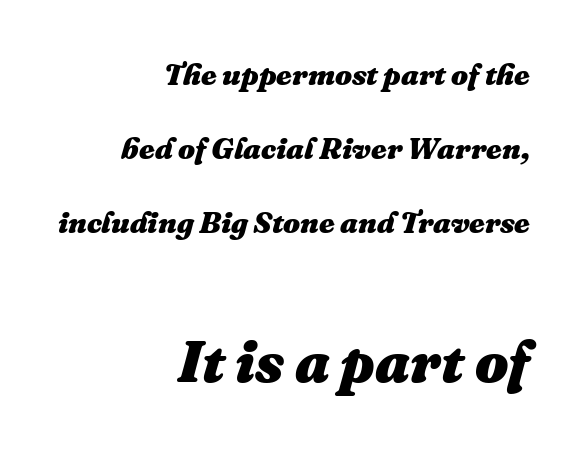
The image shows 59 px heavy type, italic (leaning right); set right-aligned, loose line spacing (2.47x), normal letter spacing, not underlined; the second (bottom) block is 1.97x larger; medium stroke contrast and a medium x-height.
